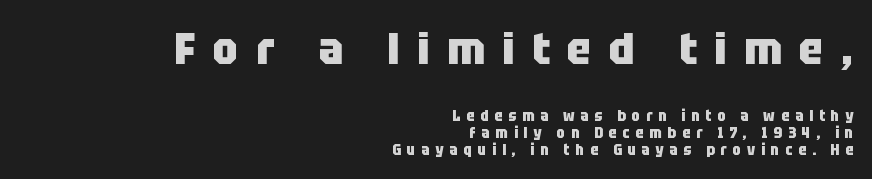
{"serif": "no", "italic": "no", "bold": "yes", "weight": "heavy", "width": "condensed", "stroke_contrast": "low", "x_height": "large", "monospaced": "no", "underline": "no", "align": "right", "line_spacing": "tight", "line_spacing_ratio": 1.13, "letter_spacing": "wide", "letter_spacing_em": 0.39, "larger_block": "first", "size_ratio": 3.0, "glyph_px": 45}
